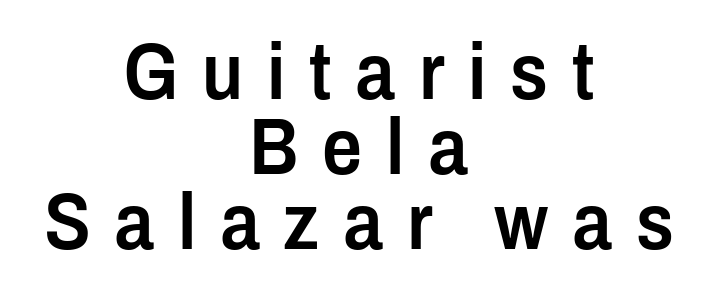
The image shows 79 px semibold, condensed sans-serif type, upright; set centered, tight line spacing (0.95x), unusually wide letter spacing (+0.3 em), not underlined; low stroke contrast and a medium x-height.
